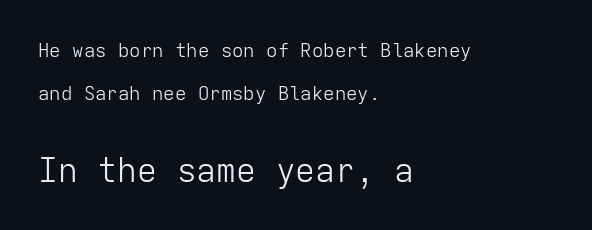
The image shows 33 px light sans-serif type, upright, monospaced; set left-aligned, loose line spacing (2.24x), normal letter spacing, not underlined; the second (bottom) block is 1.74x larger; low stroke contrast and a medium x-height.
